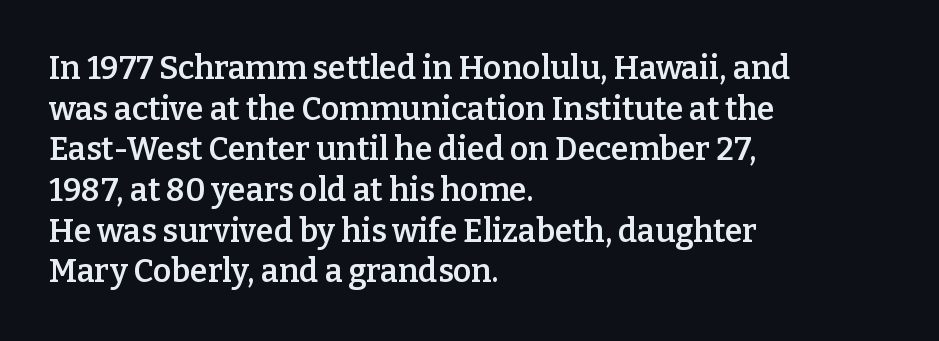
The type is set solid horizontally, with unmodified tracking. Students, observe: this is what conventionally led text looks like. Designer's note — italics off, roman on. A somewhat darkened texture: the type is semibold rather than bold.
